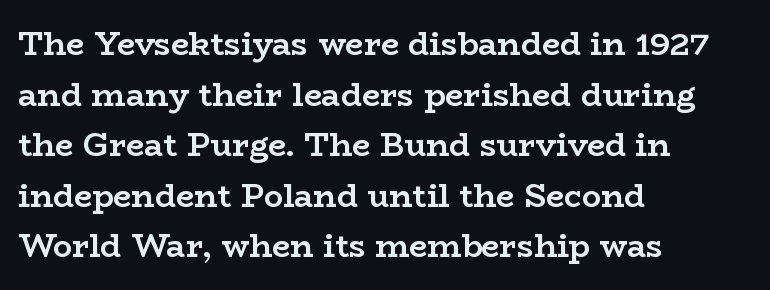
The image shows 32 px semibold, wide serif type, upright; set left-aligned, normal line spacing (1.58x), normal letter spacing, not underlined; low stroke contrast and a medium x-height.
